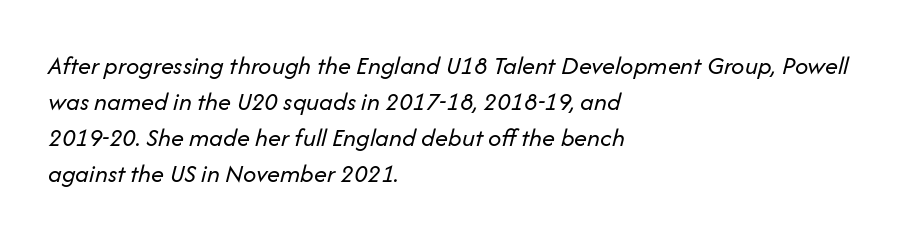
Letters have the restrained weight of plain body copy at most. The rendering keeps characters at their native spacing. Underline: absent. This block has exactly the height ordinary leading produces. This sample uses an oblique cut, with every glyph tilted off the vertical. The ragged edge is on the right, which tells us the setting is flush left.
